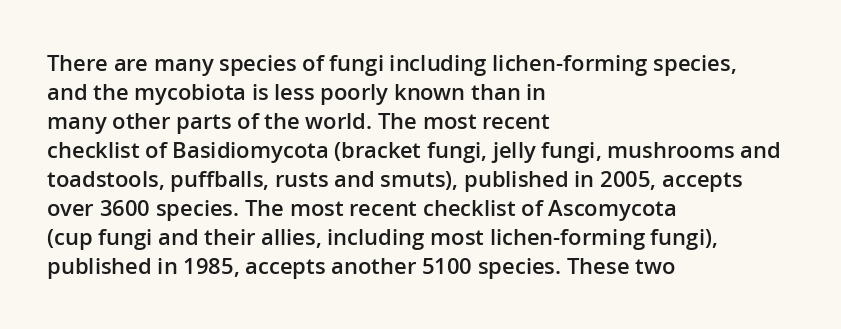
Q: Is the text bold? A: Semi-bold.
Q: Is the text italic (slanted)? A: No, it is upright.
Q: Is the text underlined? A: No.
Q: How is the paragraph aligned? A: Left-aligned.
Q: Is the spacing between letters normal or unusually wide? A: Normal.
Q: Is the spacing between lines tight, normal or loose? A: Normal.
